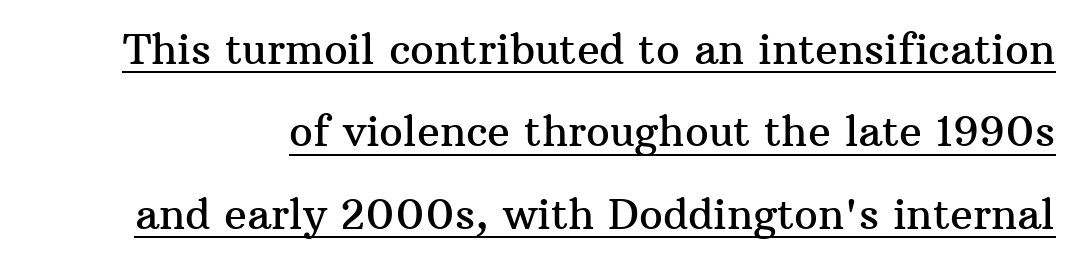
Q: Is the text italic (slanted)? A: No, it is upright.
Q: Is the typeface a serif or a sans-serif typeface? A: Serif.
Q: Is the text underlined? A: Yes.
Q: Is the spacing between letters normal or unusually wide? A: Normal.
Q: Is the spacing between lines tight, normal or loose? A: Loose.
Q: Width (condensed, normal, or wide)? A: Normal.
Q: Stroke contrast? A: Medium.
Q: x-height? A: Medium.
Q: Monospaced? A: No.
